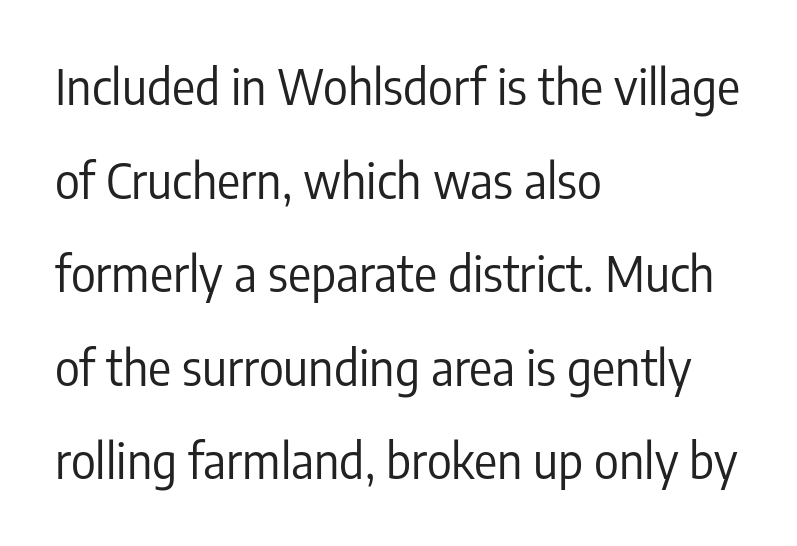
Grotesque or geometric, the face here clearly has no serifs. Horizontally, the lines are justified to the leading edge only. This is roman type, the default non-slanted kind. Letters rest on an invisible, unmarked baseline.
